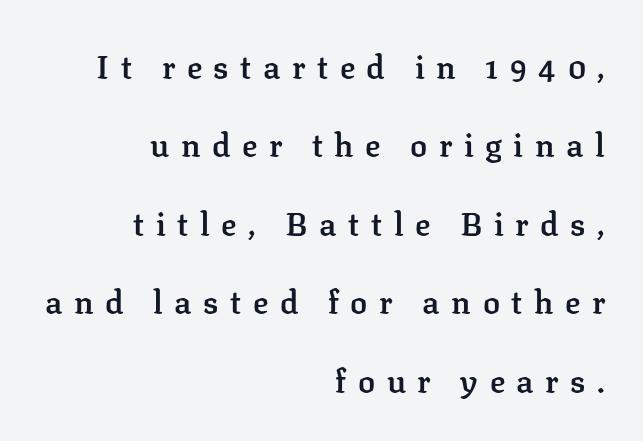
{"serif": "yes", "italic": "no", "bold": "semi", "weight": "semibold", "width": "normal", "stroke_contrast": "low", "x_height": "medium", "monospaced": "no", "underline": "no", "align": "right", "line_spacing": "loose", "line_spacing_ratio": 2.45, "letter_spacing": "wide", "letter_spacing_em": 0.36, "glyph_px": 32}
